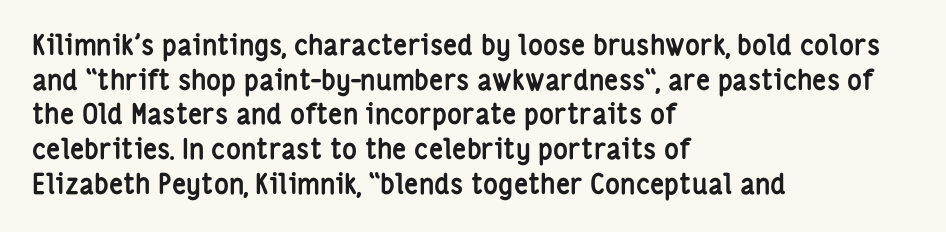
{"serif": "no", "italic": "no", "bold": "yes", "weight": "semibold", "width": "condensed", "stroke_contrast": "low", "x_height": "medium", "monospaced": "no", "underline": "no", "align": "left", "line_spacing_ratio": 1.24, "letter_spacing": "normal", "letter_spacing_em": 0.0, "glyph_px": 28}
